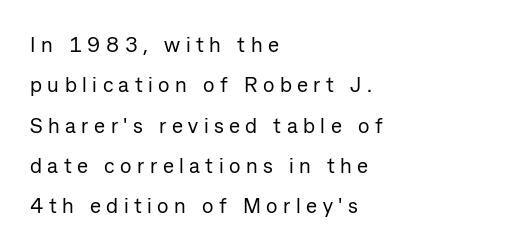
The image shows 21 px text type, upright; set left-aligned, loose line spacing (1.92x), unusually wide letter spacing (+0.26 em), not underlined.
